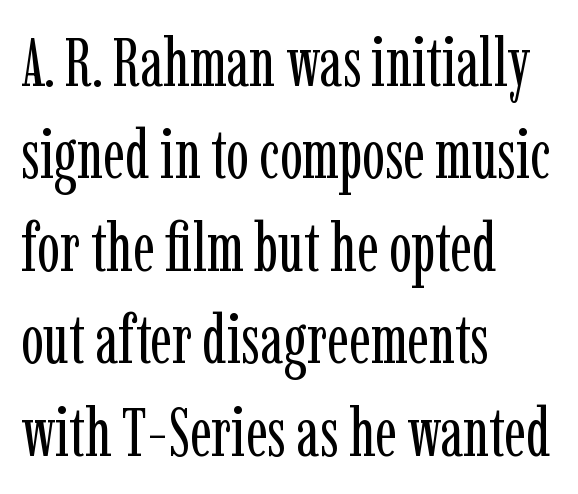
Q: Is the text bold? A: No.
Q: Is the text italic (slanted)? A: No, it is upright.
Q: Is the typeface a serif or a sans-serif typeface? A: Serif.
Q: Is the text underlined? A: No.
Q: How is the paragraph aligned? A: Left-aligned.
Q: Is the spacing between letters normal or unusually wide? A: Normal.
Q: Is the spacing between lines tight, normal or loose? A: Normal.
Q: Width (condensed, normal, or wide)? A: Condensed.
Q: Stroke contrast? A: Low.
Q: x-height? A: Medium.
Q: Monospaced? A: No.
